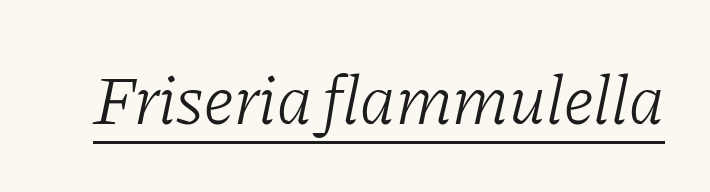
The image shows 70 px light serif type, italic (leaning right); set normal letter spacing, underlined; low stroke contrast and a medium x-height.
